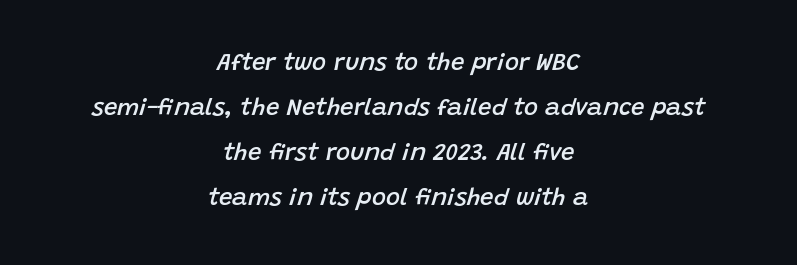
Slant detected: the letters are inclined. These lines are centered, leaving both edges ragged. Glance below the letters and you will spot only blank space. Between one letter and the next there's only the usual sliver of space. This is moderately heavy type, rendered in semibold.
